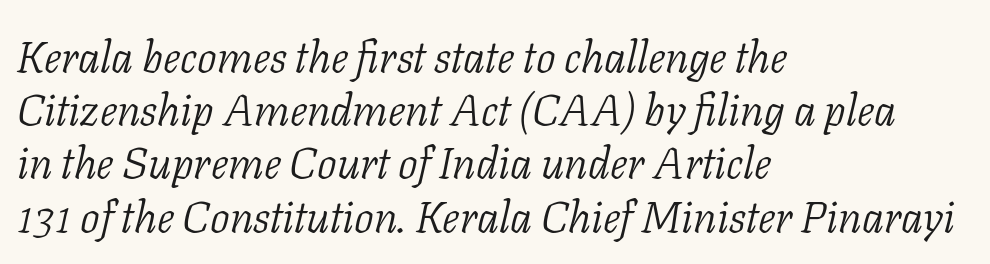
Note the varied advance widths — an 'i' is clearly narrower than an 'm'. Horizontally, the lines are justified to the leading edge only. This is serif lettering, the kind often seen in printed books. Plain, unruled lines of type. Italic: yes, the glyphs are oblique. Glyph-to-glyph distance matches everyday printed text.
